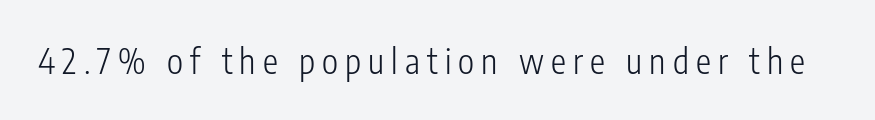
Q: Is the text bold? A: No.
Q: Is the text italic (slanted)? A: No, it is upright.
Q: Is the typeface a serif or a sans-serif typeface? A: Sans-serif.
Q: Is the text underlined? A: No.
Q: Is the spacing between letters normal or unusually wide? A: Unusually wide.
Q: Width (condensed, normal, or wide)? A: Condensed.
Q: Stroke contrast? A: Low.
Q: x-height? A: Medium.
Q: Monospaced? A: No.
